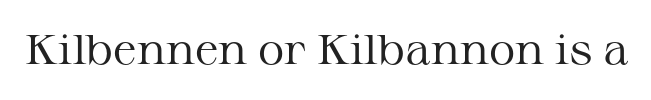
Q: Is the text bold? A: No.
Q: Is the text italic (slanted)? A: No, it is upright.
Q: Is the typeface a serif or a sans-serif typeface? A: Serif.
Q: Is the text underlined? A: No.
Q: Is the spacing between letters normal or unusually wide? A: Normal.
Q: Width (condensed, normal, or wide)? A: Wide.
Q: Stroke contrast? A: Medium.
Q: x-height? A: Medium.
Q: Monospaced? A: No.
